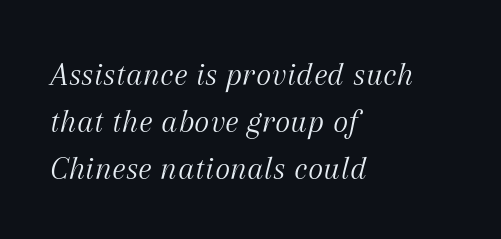
Check the space under the baseline: it is left empty. Stem width sits at or under what a default text font uses. Think of a printed novel: that variable character pitch is what you see here. In terms of leading, this rendering sits right in the middle. Between one letter and the next there's only the usual sliver of space.
